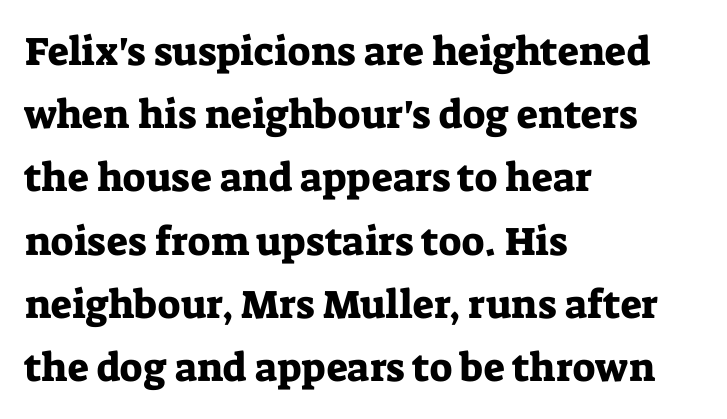
The image shows 40 px serif type, upright; set left-aligned, normal line spacing (1.58x), normal letter spacing, not underlined; low stroke contrast and a medium x-height.
